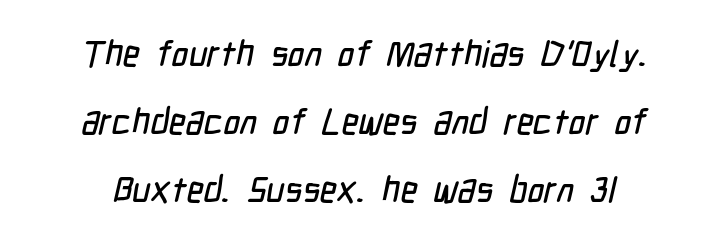
Q: Is the typeface a serif or a sans-serif typeface? A: Sans-serif.
Q: Is the text underlined? A: No.
Q: Is the spacing between letters normal or unusually wide? A: Normal.
Q: Width (condensed, normal, or wide)? A: Condensed.
Q: Stroke contrast? A: Low.
Q: x-height? A: Medium.
Q: Monospaced? A: No.
